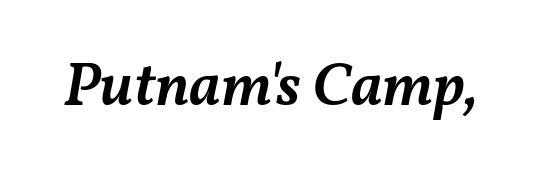
Check under the words: just untouched page. The typesetting leans somewhat heavy: a semibold. Do the characters align in a grid? No, the font is proportional. Tracking here is standard; glyphs follow each other at the usual distance. The font's italic variant was chosen for this text.
